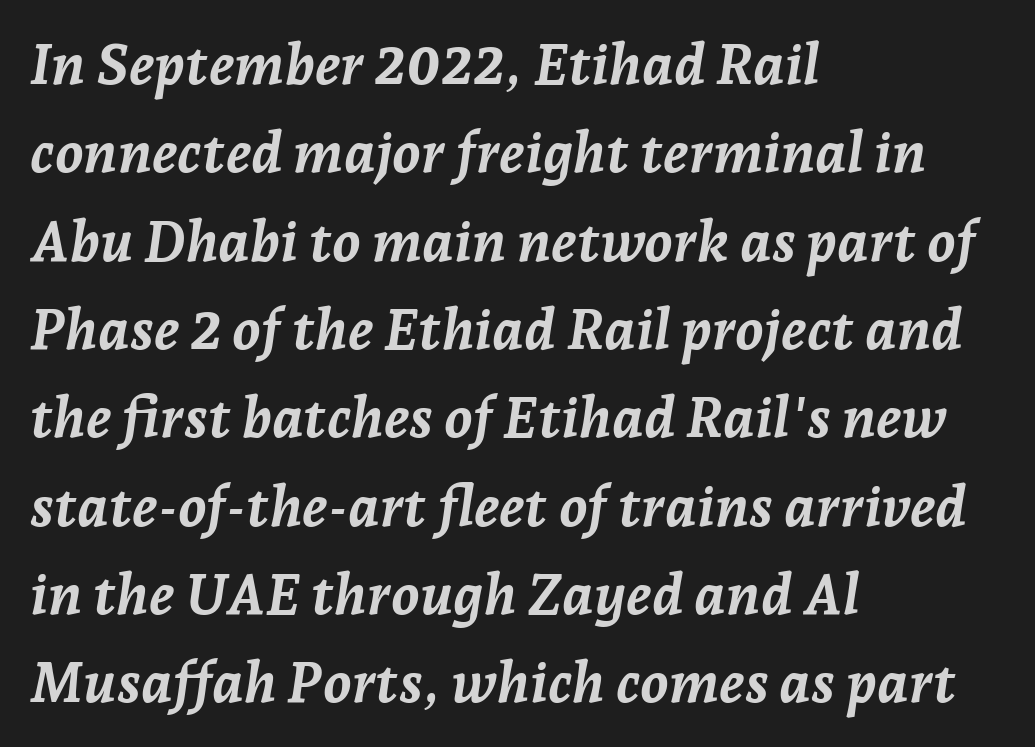
The image shows 57 px semibold type, italic (leaning right); set left-aligned, normal line spacing (1.55x), normal letter spacing, not underlined; low stroke contrast and a medium x-height.
